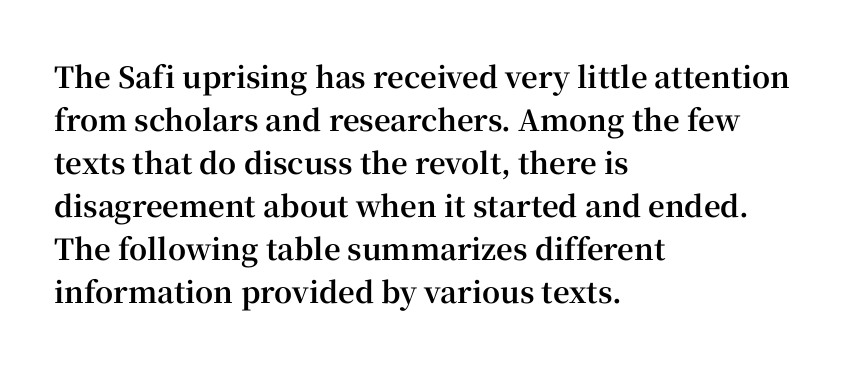
The face used here is proportionally spaced, like ordinary book or web type. The font's upright variant was chosen for this text. Caption: bold face, heavy strokes. If you drew a ruler down the left edge, every line would touch it.
